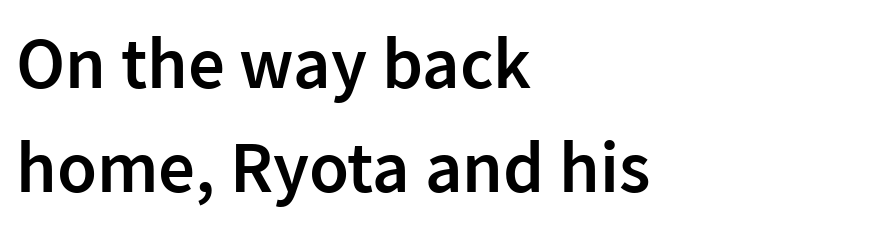
The image shows 73 px semibold sans-serif type, upright; set left-aligned, normal line spacing (1.42x), normal letter spacing, not underlined; low stroke contrast and a medium x-height.
